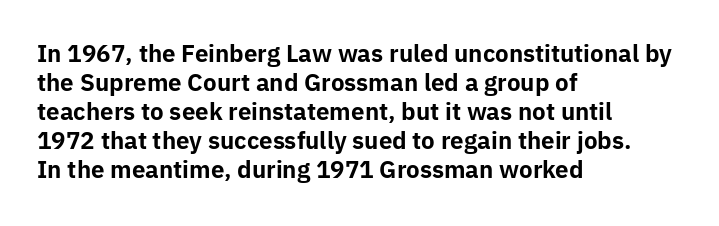
The image shows 23 px bold type, upright; set left-aligned, normal line spacing (1.26x), normal letter spacing, not underlined.
